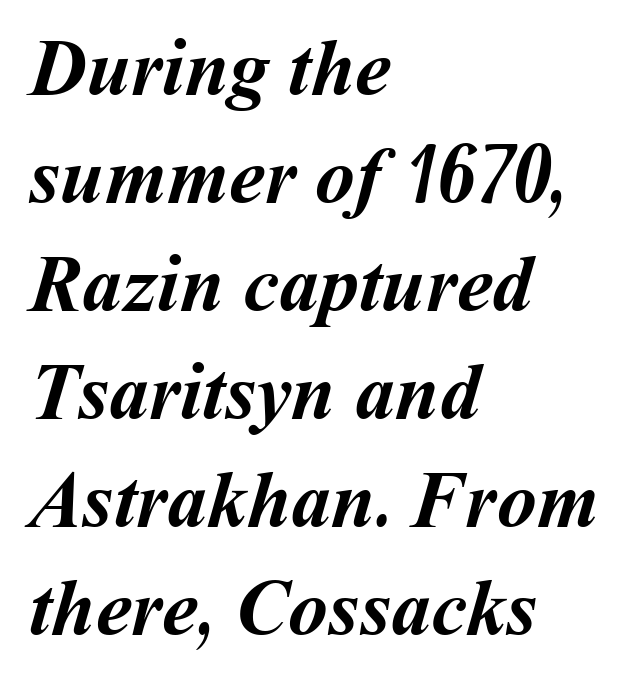
These lines carry a lot of weight — the face is fully bold. A typesetter would call this proportional, since set widths differ per character. The string is rendered with underlining switched off. The letterforms sit shoulder to shoulder at normal distance. Vertical spacing — default. Short and long lines alike share a common starting point at left.
